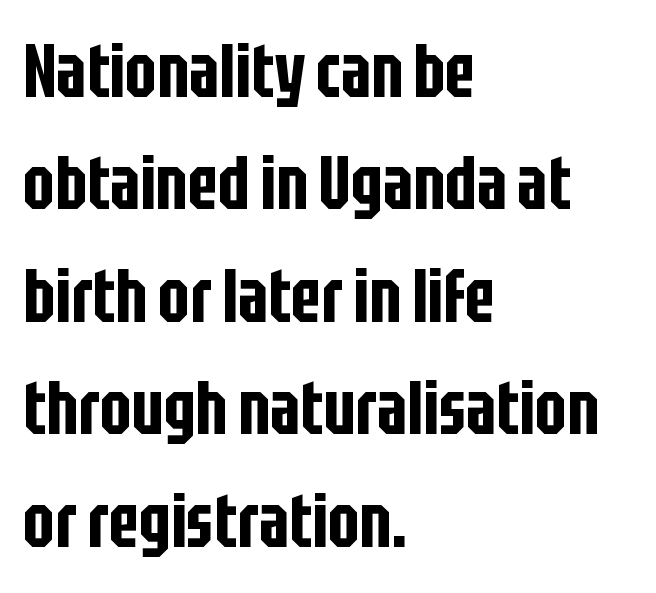
Q: Is the text italic (slanted)? A: No, it is upright.
Q: Is the typeface a serif or a sans-serif typeface? A: Sans-serif.
Q: Is the text underlined? A: No.
Q: How is the paragraph aligned? A: Left-aligned.
Q: Is the spacing between letters normal or unusually wide? A: Normal.
Q: Is the spacing between lines tight, normal or loose? A: Normal.
Q: Width (condensed, normal, or wide)? A: Condensed.
Q: Stroke contrast? A: Low.
Q: x-height? A: Large.
Q: Monospaced? A: No.
